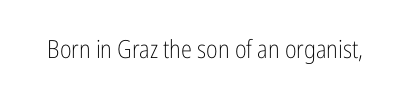
{"italic": "no", "bold": "no", "underline": "no", "letter_spacing": "normal", "letter_spacing_em": 0.0, "glyph_px": 25}
